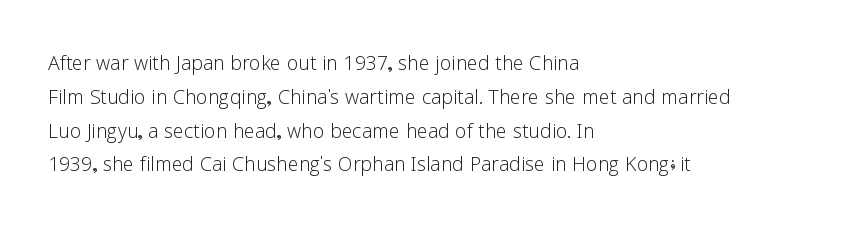
{"italic": "no", "bold": "no", "underline": "no", "align": "left", "line_spacing": "normal", "line_spacing_ratio": 1.3, "letter_spacing": "normal", "letter_spacing_em": 0.0, "glyph_px": 26}
